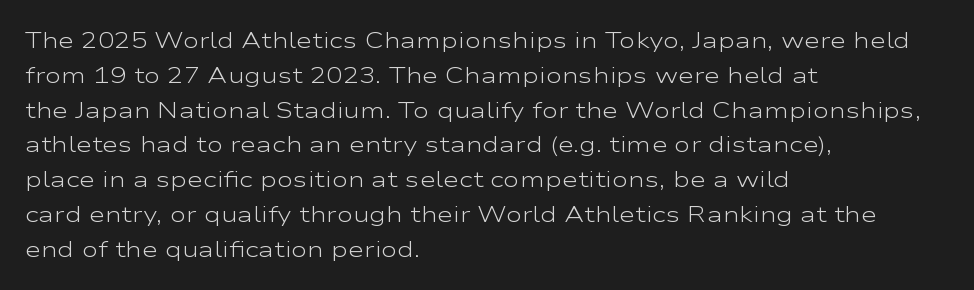
{"italic": "no", "bold": "no", "underline": "no", "align": "left", "line_spacing": "normal", "line_spacing_ratio": 1.58, "letter_spacing": "normal", "letter_spacing_em": 0.0, "glyph_px": 22}
